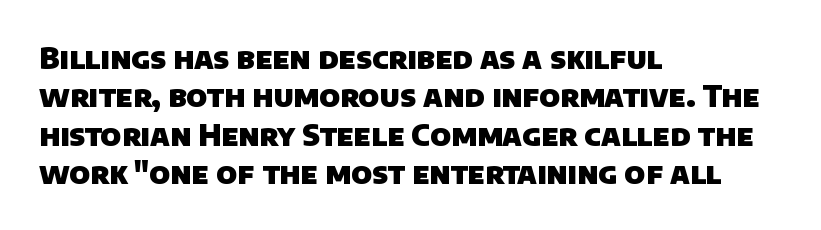
Q: Is the text bold? A: Yes.
Q: Is the typeface a serif or a sans-serif typeface? A: Sans-serif.
Q: Is the text underlined? A: No.
Q: How is the paragraph aligned? A: Left-aligned.
Q: Is the spacing between letters normal or unusually wide? A: Normal.
Q: Is the spacing between lines tight, normal or loose? A: Normal.
Q: Width (condensed, normal, or wide)? A: Normal.
Q: Stroke contrast? A: Low.
Q: x-height? A: Large.
Q: Monospaced? A: No.
